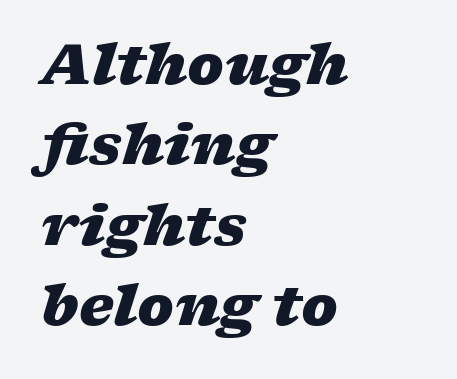
{"italic": "yes", "lean": "right", "slant_degrees": 17, "bold": "yes", "weight": "heavy", "width": "wide", "stroke_contrast": "low", "x_height": "medium", "monospaced": "no", "underline": "no", "align": "left", "line_spacing": "normal", "line_spacing_ratio": 1.46, "letter_spacing": "normal", "letter_spacing_em": 0.0, "glyph_px": 55}
